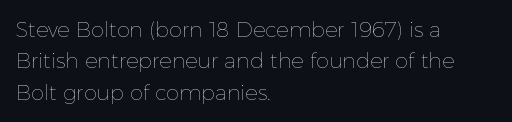
Q: Is the text bold? A: No.
Q: Is the text italic (slanted)? A: No, it is upright.
Q: Is the text underlined? A: No.
Q: How is the paragraph aligned? A: Left-aligned.
Q: Is the spacing between letters normal or unusually wide? A: Normal.
Q: Is the spacing between lines tight, normal or loose? A: Normal.
